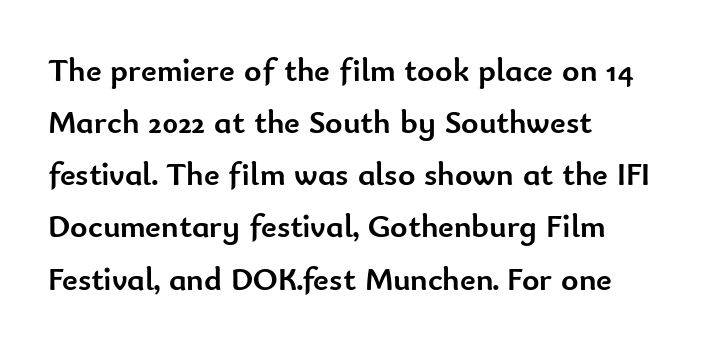
{"serif": "no", "italic": "no", "bold": "yes", "weight": "semibold", "width": "normal", "stroke_contrast": "low", "x_height": "small", "monospaced": "no", "underline": "no", "align": "left", "line_spacing": "normal", "line_spacing_ratio": 1.58, "letter_spacing": "normal", "letter_spacing_em": 0.0, "glyph_px": 33}
